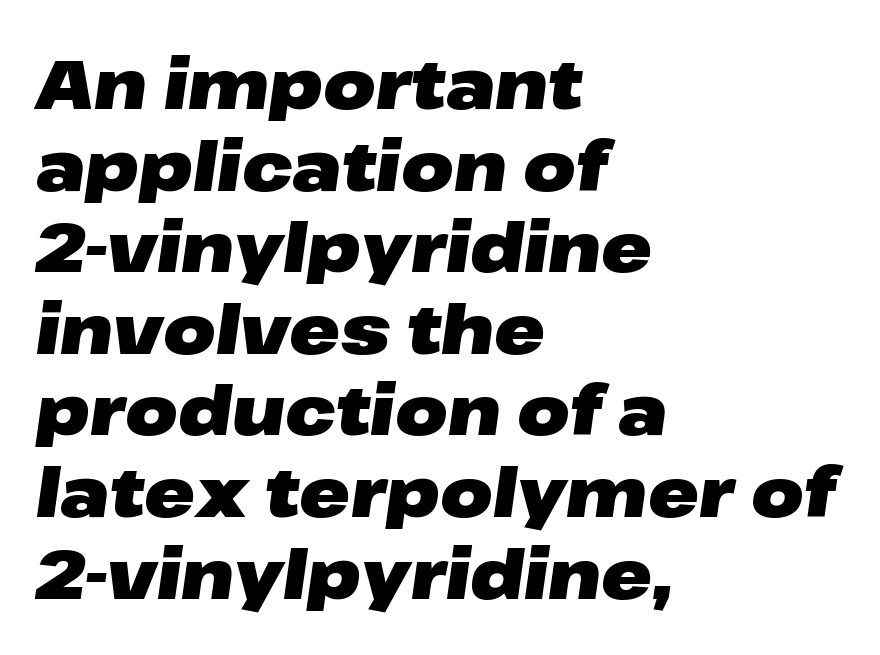
Q: Is the text bold? A: Yes.
Q: Is the text italic (slanted)? A: Yes, it leans right by about 8 degrees.
Q: Is the text underlined? A: No.
Q: How is the paragraph aligned? A: Left-aligned.
Q: Is the spacing between letters normal or unusually wide? A: Normal.
Q: Width (condensed, normal, or wide)? A: Wide.
Q: Stroke contrast? A: Low.
Q: x-height? A: Medium.
Q: Monospaced? A: No.
